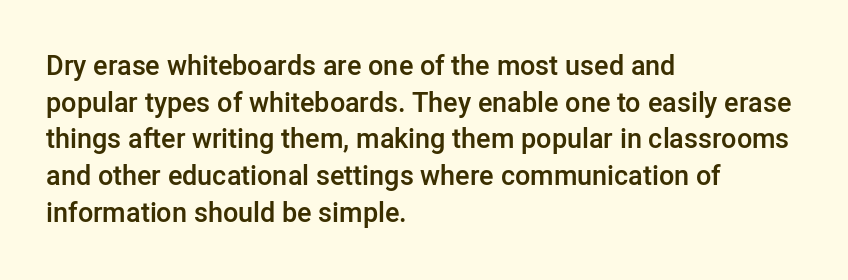
Q: Is the text bold? A: Semi-bold.
Q: Is the text italic (slanted)? A: No, it is upright.
Q: Is the text underlined? A: No.
Q: How is the paragraph aligned? A: Left-aligned.
Q: Is the spacing between letters normal or unusually wide? A: Normal.
Q: Is the spacing between lines tight, normal or loose? A: Normal.
